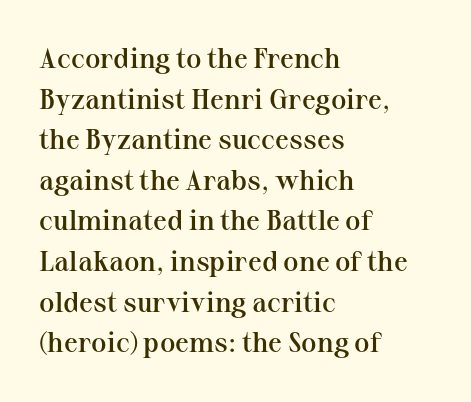
The image shows 28 px semibold serif type, upright; set left-aligned, normal line spacing (1.45x), normal letter spacing, not underlined; medium stroke contrast and a medium x-height.
